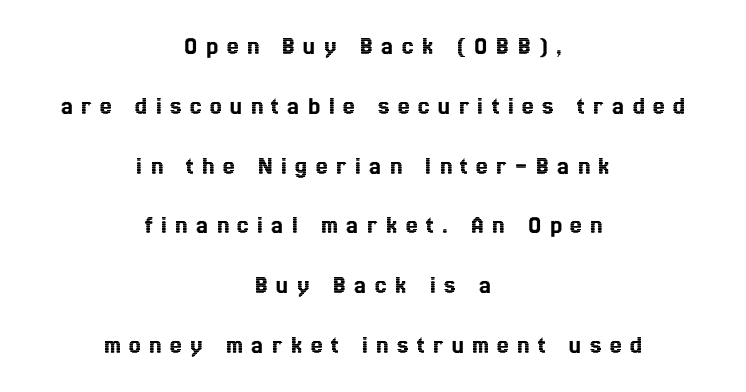
{"italic": "no", "underline": "no", "align": "center", "line_spacing": "loose", "line_spacing_ratio": 2.3, "letter_spacing": "wide", "letter_spacing_em": 0.33, "glyph_px": 26}
